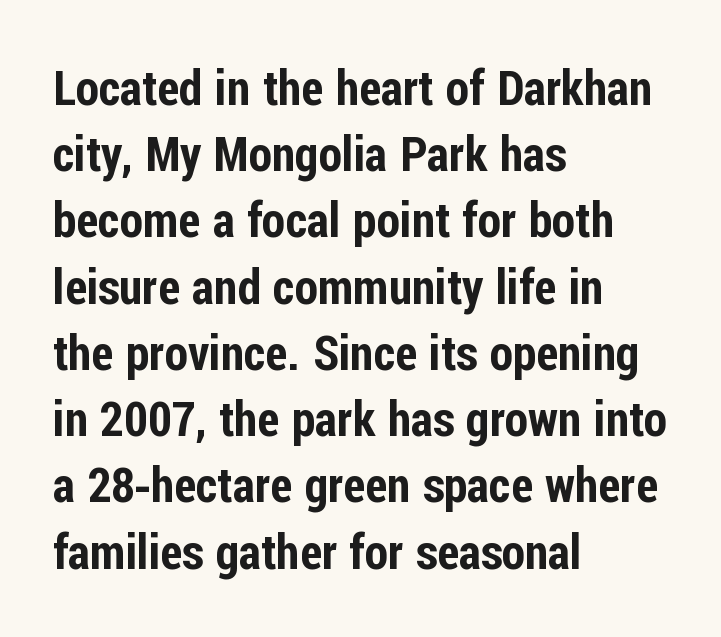
Q: Is the text italic (slanted)? A: No, it is upright.
Q: Is the typeface a serif or a sans-serif typeface? A: Sans-serif.
Q: Is the text underlined? A: No.
Q: How is the paragraph aligned? A: Left-aligned.
Q: Is the spacing between letters normal or unusually wide? A: Normal.
Q: Is the spacing between lines tight, normal or loose? A: Normal.
Q: Width (condensed, normal, or wide)? A: Condensed.
Q: Stroke contrast? A: Low.
Q: x-height? A: Medium.
Q: Monospaced? A: No.
